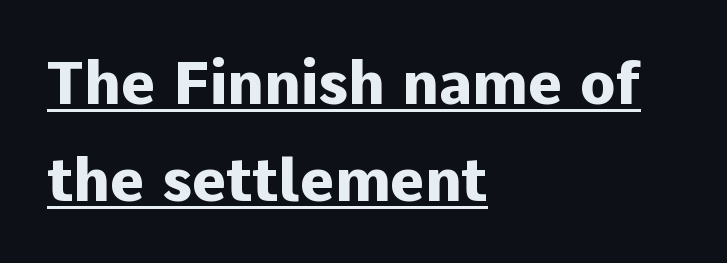
{"serif": "no", "italic": "no", "bold": "yes", "weight": "heavy", "width": "normal", "stroke_contrast": "low", "x_height": "medium", "monospaced": "no", "underline": "yes", "align": "left", "line_spacing": "normal", "line_spacing_ratio": 1.64, "letter_spacing": "normal", "letter_spacing_em": 0.0, "glyph_px": 59}
